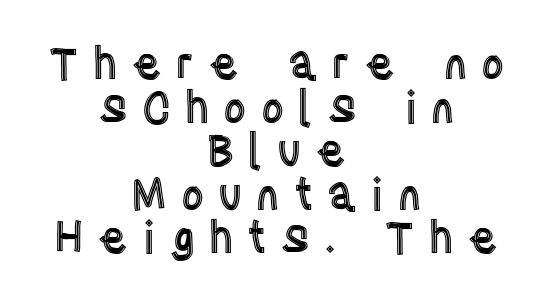
The image shows 44 px condensed type, upright; set centered, tight line spacing (0.99x), unusually wide letter spacing (+0.32 em), not underlined; a large x-height.
